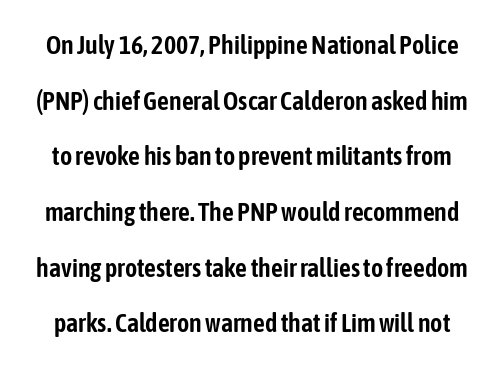
Q: Is the text italic (slanted)? A: No, it is upright.
Q: Is the text underlined? A: No.
Q: Is the spacing between letters normal or unusually wide? A: Normal.
Q: Is the spacing between lines tight, normal or loose? A: Loose.
